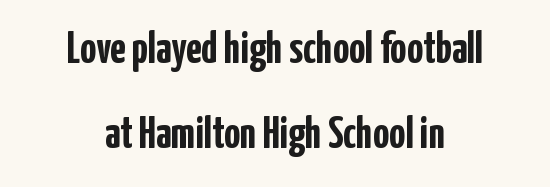
Q: Is the text bold? A: Yes.
Q: Is the text italic (slanted)? A: No, it is upright.
Q: Is the typeface a serif or a sans-serif typeface? A: Sans-serif.
Q: Is the text underlined? A: No.
Q: How is the paragraph aligned? A: Centered.
Q: Is the spacing between letters normal or unusually wide? A: Normal.
Q: Width (condensed, normal, or wide)? A: Condensed.
Q: Stroke contrast? A: Low.
Q: x-height? A: Medium.
Q: Monospaced? A: No.
